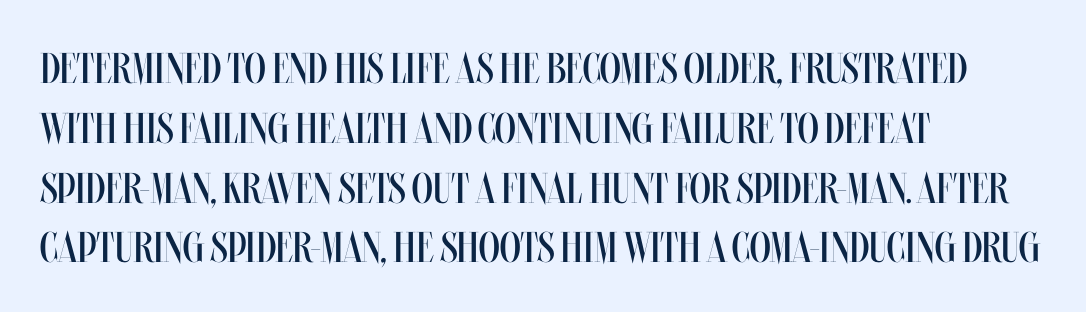
{"italic": "no", "bold": "no", "weight": "regular", "width": "condensed", "stroke_contrast": "medium", "x_height": "large", "monospaced": "no", "underline": "no", "align": "left", "line_spacing": "normal", "line_spacing_ratio": 1.39, "letter_spacing": "normal", "letter_spacing_em": 0.0, "glyph_px": 43}
